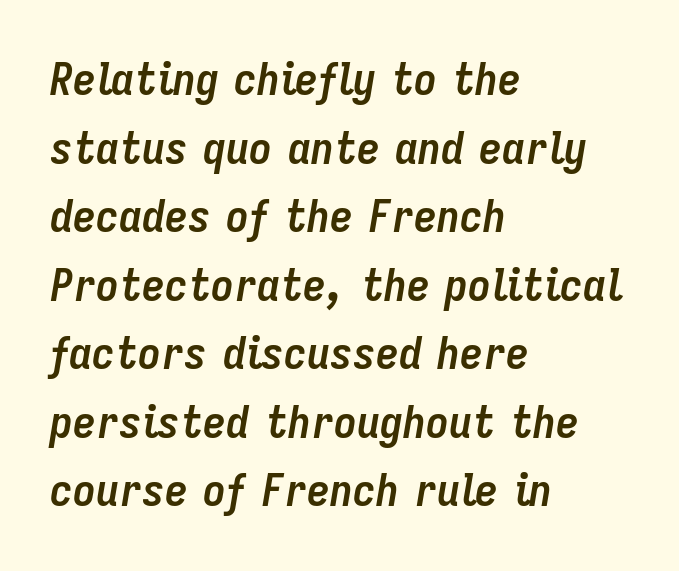
The image shows 46 px semibold, condensed type, italic (leaning right); set left-aligned, normal line spacing (1.49x), normal letter spacing, not underlined; low stroke contrast and a medium x-height.
